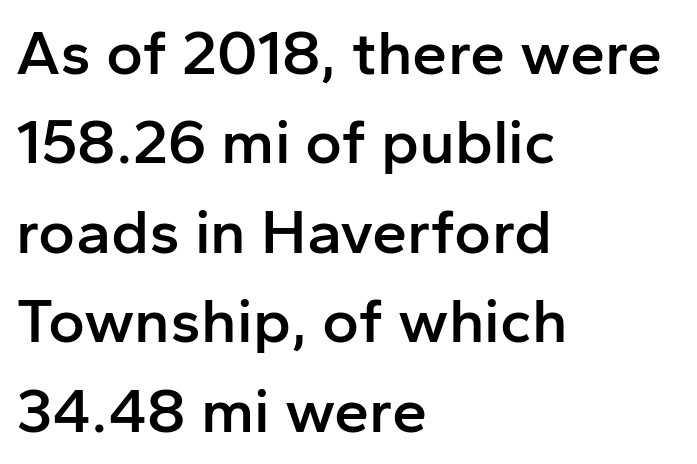
The image shows 63 px semibold sans-serif type, upright; set left-aligned, normal line spacing (1.42x), normal letter spacing, not underlined; low stroke contrast and a medium x-height.
